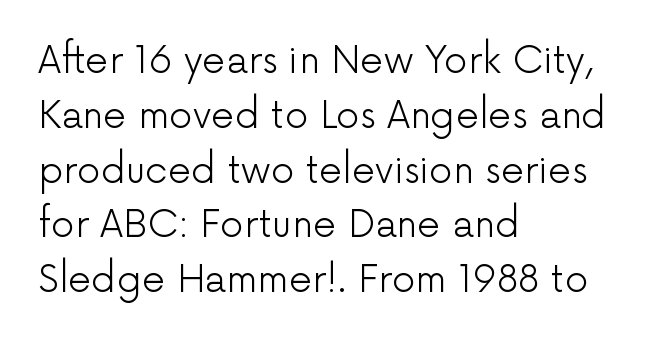
The face used here is proportionally spaced, like ordinary book or web type. Stem width sits at or under what a default text font uses. The passage is arranged the way most books set body copy — flush left. To sum up the face: it is a sans, with no serifs. Glance below the letters and you will spot only blank space. One glance says typical: line gaps are just what's usual.
